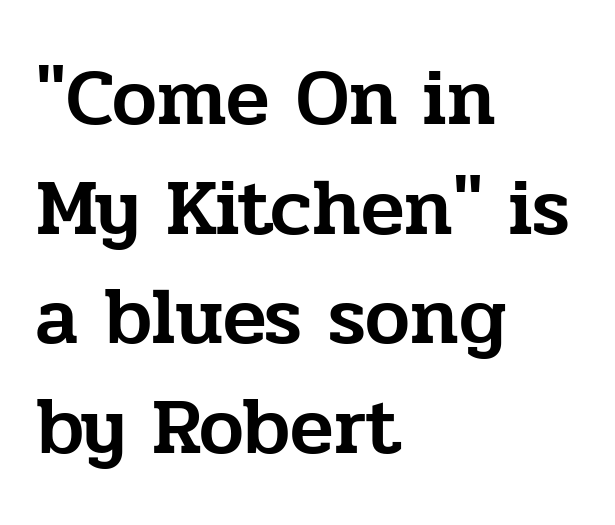
Line spacing here is normal. You can tell it's not italic because the verticals are truly vertical. Leftover space on each line is placed entirely after the last word. Lines of text with bare space underneath. Do the characters align in a grid? No, the font is proportional. Spacing between characters is what you'd get straight out of the box.
